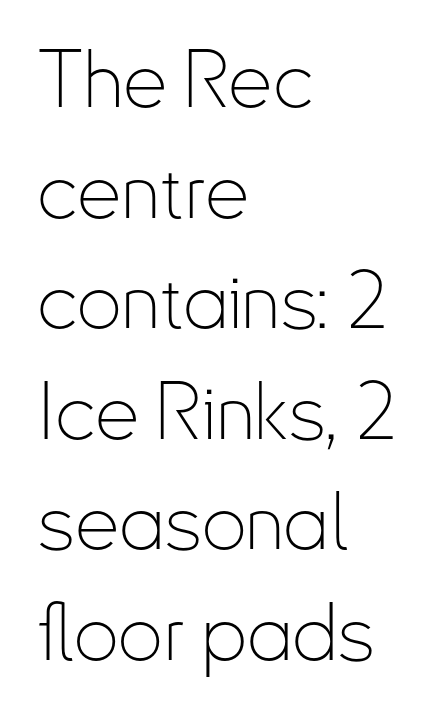
The image shows 79 px thin, condensed sans-serif type, upright; set left-aligned, normal line spacing (1.4x), normal letter spacing, not underlined; low stroke contrast and a small x-height.
